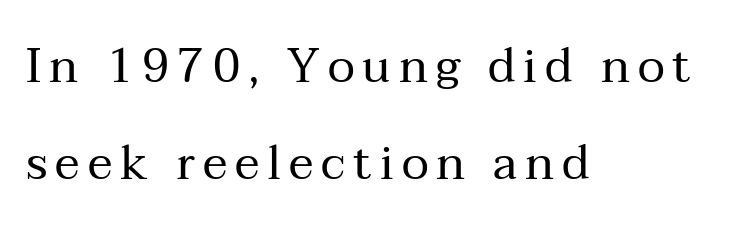
Q: Is the text bold? A: No.
Q: Is the text italic (slanted)? A: No, it is upright.
Q: Is the typeface a serif or a sans-serif typeface? A: Serif.
Q: Is the text underlined? A: No.
Q: How is the paragraph aligned? A: Left-aligned.
Q: Is the spacing between lines tight, normal or loose? A: Loose.
Q: Width (condensed, normal, or wide)? A: Normal.
Q: Stroke contrast? A: Medium.
Q: x-height? A: Medium.
Q: Monospaced? A: No.
